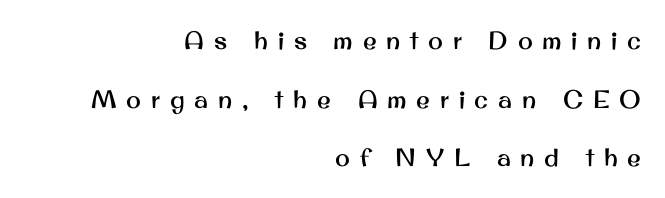
{"italic": "no", "underline": "no", "align": "right", "line_spacing": "loose", "line_spacing_ratio": 2.35, "letter_spacing": "wide", "letter_spacing_em": 0.39, "glyph_px": 25}
